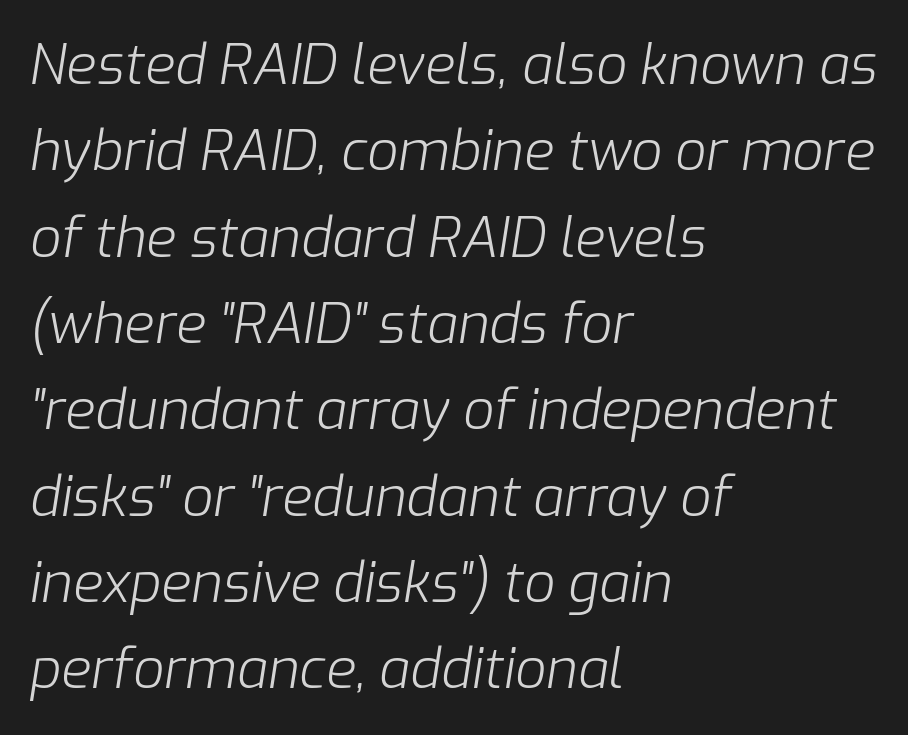
The image shows 55 px light type, italic (leaning right); set left-aligned, normal line spacing (1.57x), normal letter spacing, not underlined; low stroke contrast and a medium x-height.
